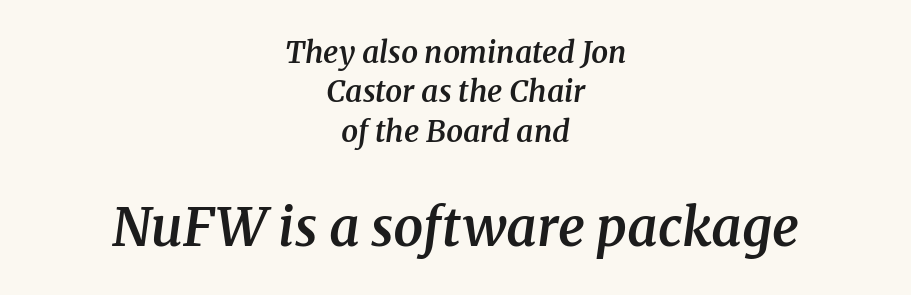
{"serif": "yes", "italic": "yes", "lean": "right", "slant_degrees": 8, "bold": "semi", "weight": "semibold", "width": "normal", "stroke_contrast": "medium", "x_height": "medium", "monospaced": "no", "underline": "no", "align": "center", "line_spacing": "normal", "line_spacing_ratio": 1.31, "letter_spacing": "normal", "letter_spacing_em": 0.0, "larger_block": "second", "size_ratio": 1.77, "glyph_px": 53}
